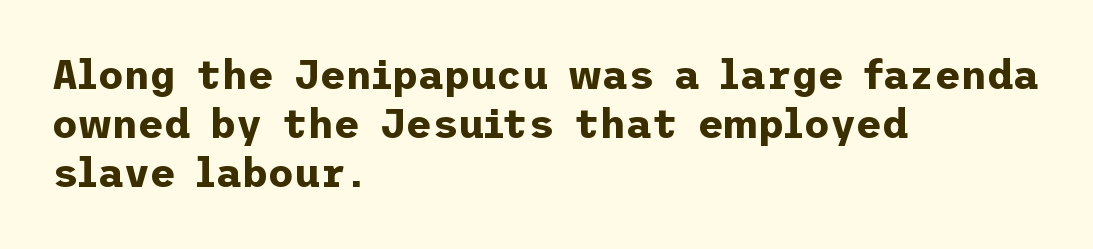
Q: Is the text bold? A: Yes.
Q: Is the text italic (slanted)? A: No, it is upright.
Q: Is the typeface a serif or a sans-serif typeface? A: Sans-serif.
Q: Is the text underlined? A: No.
Q: How is the paragraph aligned? A: Left-aligned.
Q: Is the spacing between letters normal or unusually wide? A: Normal.
Q: Width (condensed, normal, or wide)? A: Normal.
Q: Stroke contrast? A: Low.
Q: x-height? A: Medium.
